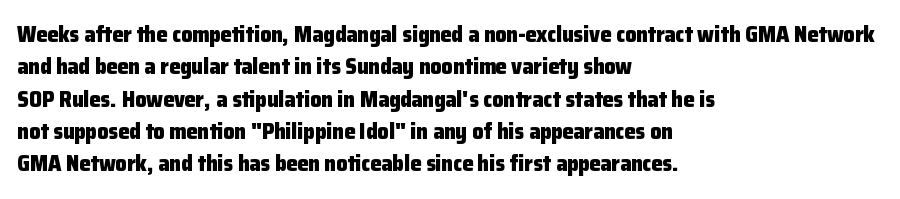
{"italic": "no", "bold": "yes", "underline": "no", "align": "left", "line_spacing": "normal", "line_spacing_ratio": 1.47, "letter_spacing": "normal", "letter_spacing_em": 0.0, "glyph_px": 22}
